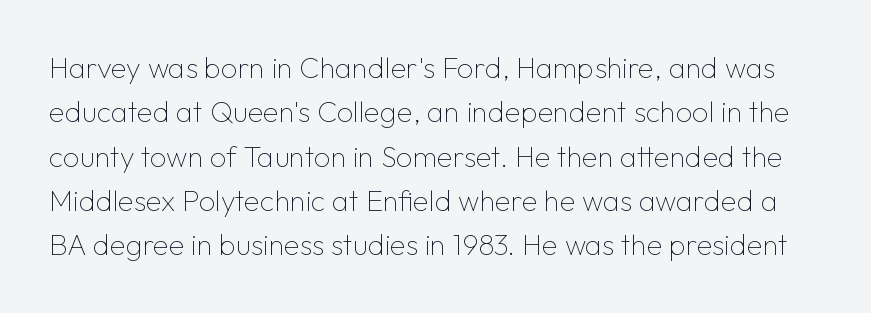
{"serif": "no", "italic": "no", "bold": "no", "weight": "thin", "width": "normal", "stroke_contrast": "low", "x_height": "medium", "monospaced": "no", "underline": "no", "line_spacing": "normal", "line_spacing_ratio": 1.53, "letter_spacing": "normal", "letter_spacing_em": 0.0, "glyph_px": 29}
